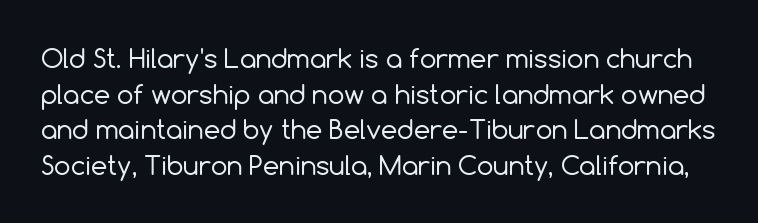
{"italic": "no", "bold": "no", "underline": "no", "line_spacing": "normal", "line_spacing_ratio": 1.37, "letter_spacing": "normal", "letter_spacing_em": 0.0, "glyph_px": 26}
